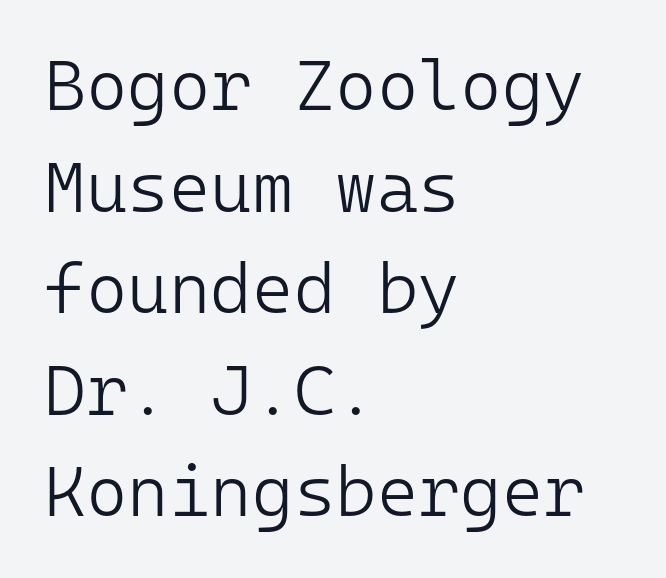
{"serif": "no", "italic": "no", "bold": "no", "weight": "light", "width": "normal", "stroke_contrast": "low", "x_height": "medium", "monospaced": "yes", "underline": "no", "align": "left", "line_spacing": "normal", "line_spacing_ratio": 1.43, "letter_spacing": "normal", "letter_spacing_em": 0.0, "glyph_px": 71}
